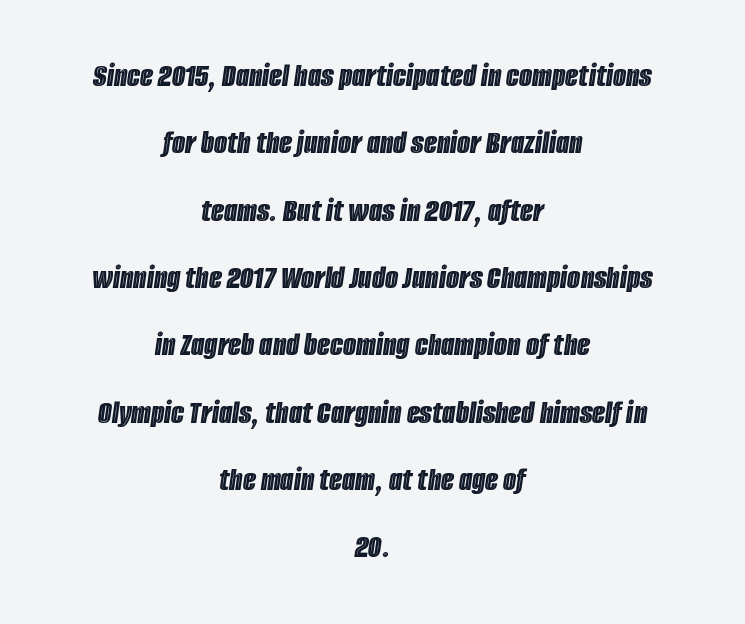
{"italic": "yes", "lean": "right", "slant_degrees": 8, "width": "condensed", "x_height": "large", "monospaced": "no", "underline": "no", "align": "center", "line_spacing": "loose", "line_spacing_ratio": 1.98, "letter_spacing": "normal", "letter_spacing_em": 0.0, "glyph_px": 34}
